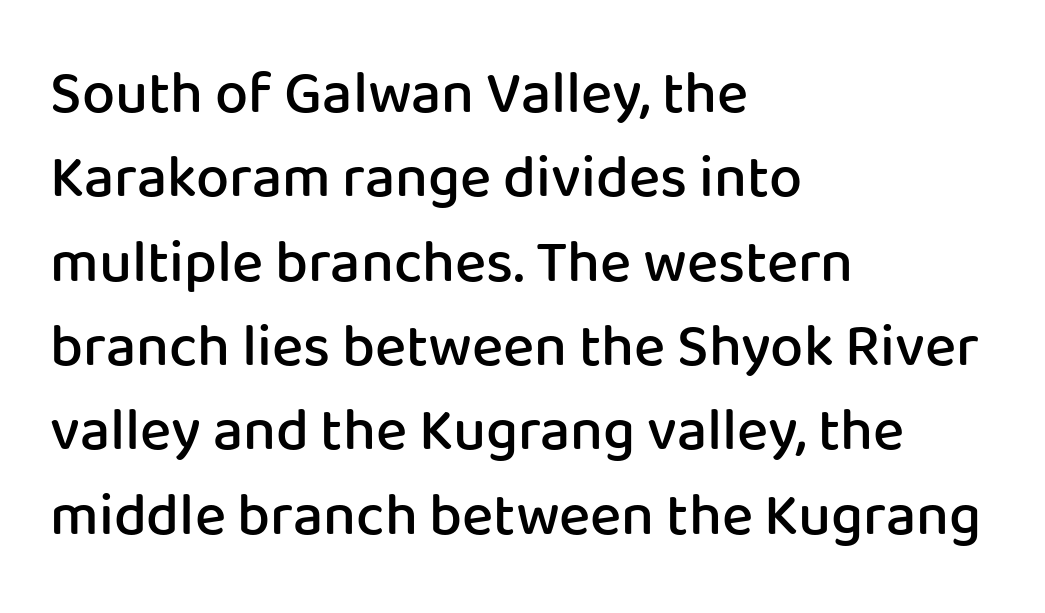
Q: Is the text bold? A: Semi-bold.
Q: Is the text italic (slanted)? A: No, it is upright.
Q: Is the typeface a serif or a sans-serif typeface? A: Sans-serif.
Q: Is the text underlined? A: No.
Q: How is the paragraph aligned? A: Left-aligned.
Q: Is the spacing between letters normal or unusually wide? A: Normal.
Q: Is the spacing between lines tight, normal or loose? A: Normal.
Q: Width (condensed, normal, or wide)? A: Normal.
Q: Stroke contrast? A: Low.
Q: x-height? A: Medium.
Q: Monospaced? A: No.
